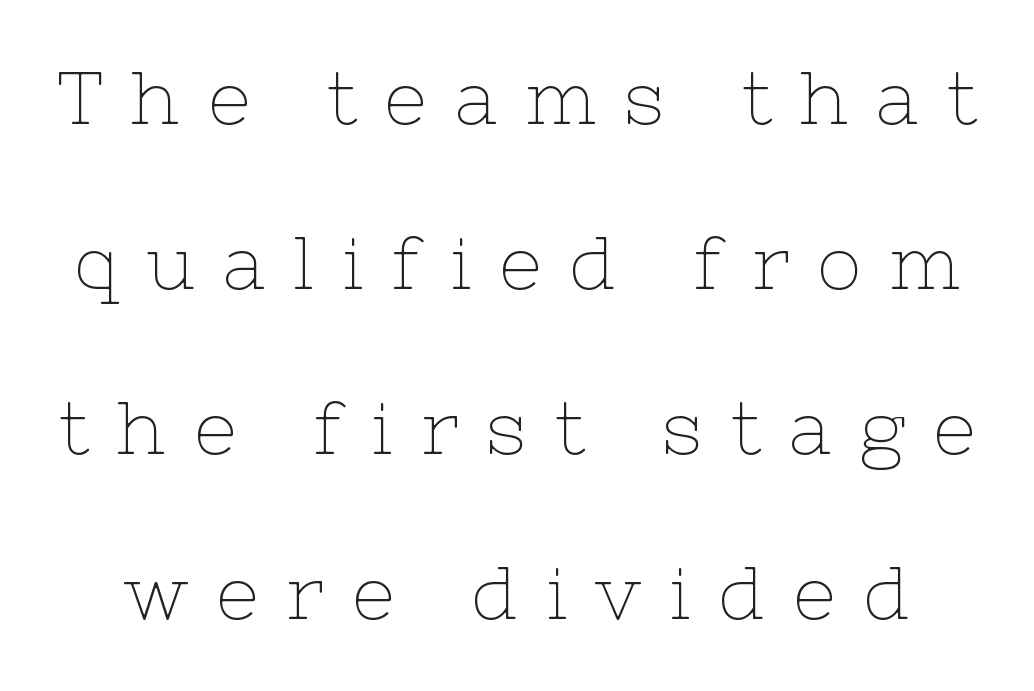
Nothing heavy about these letters — not bold at all. Does the lettering tilt? It doesn't — this is upright. Whoever set this chose breathing room over compactness in the vertical rhythm. These lines are composed in type with serifs. Here the glyphs are tracked loosely, breaking word shapes into spaced letters. Only glyphs here, with clear space below each row.
